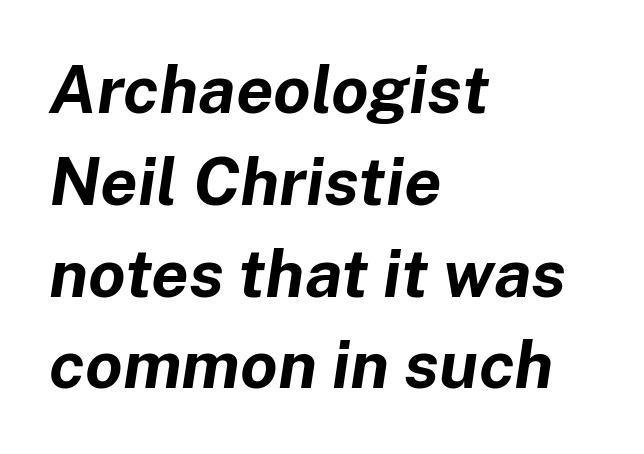
The area under the type is left untouched. Vertical spacing — default. Notice how thick the strokes are: this is what a full bold looks like. The text carries the slant typical of an italic or oblique font.
